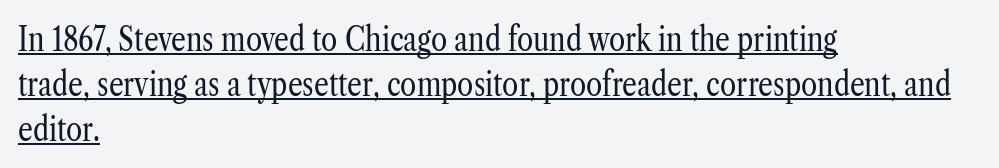
{"serif": "yes", "italic": "no", "bold": "no", "weight": "regular", "width": "condensed", "stroke_contrast": "low", "x_height": "medium", "monospaced": "no", "underline": "yes", "align": "left", "line_spacing": "normal", "line_spacing_ratio": 1.36, "letter_spacing": "normal", "letter_spacing_em": 0.0, "glyph_px": 33}
